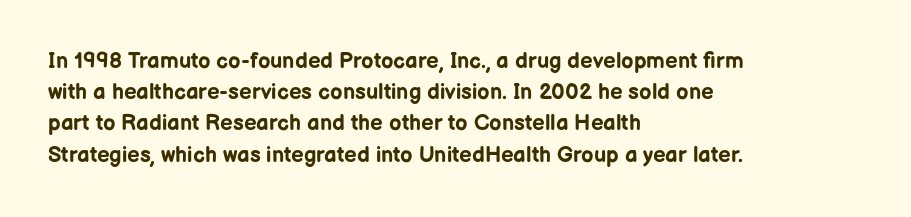
{"italic": "no", "bold": "yes", "underline": "no", "align": "left", "line_spacing": "normal", "line_spacing_ratio": 1.42, "letter_spacing": "normal", "letter_spacing_em": 0.0, "glyph_px": 22}
